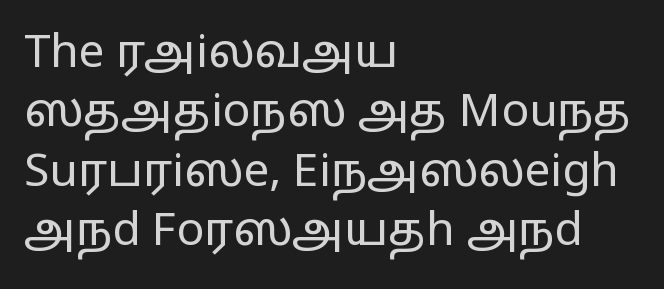
The image shows 46 px regular-weight, wide sans-serif type, upright; set left-aligned, normal line spacing (1.29x), normal letter spacing, not underlined; low stroke contrast and a medium x-height.
